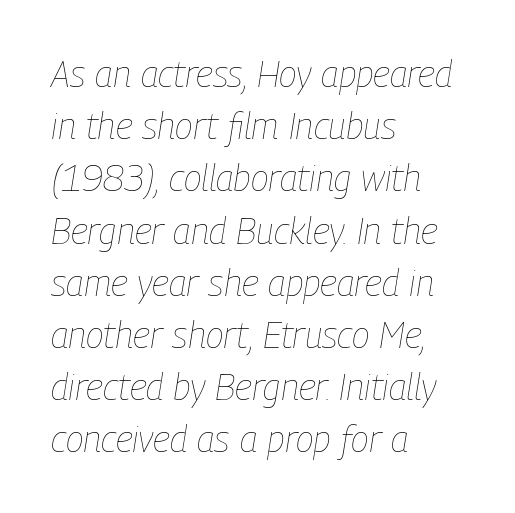
{"italic": "yes", "lean": "right", "slant_degrees": 9, "bold": "no", "weight": "thin", "width": "condensed", "stroke_contrast": "low", "x_height": "medium", "monospaced": "no", "underline": "no", "align": "left", "line_spacing": "normal", "line_spacing_ratio": 1.41, "letter_spacing": "normal", "letter_spacing_em": 0.0, "glyph_px": 37}
